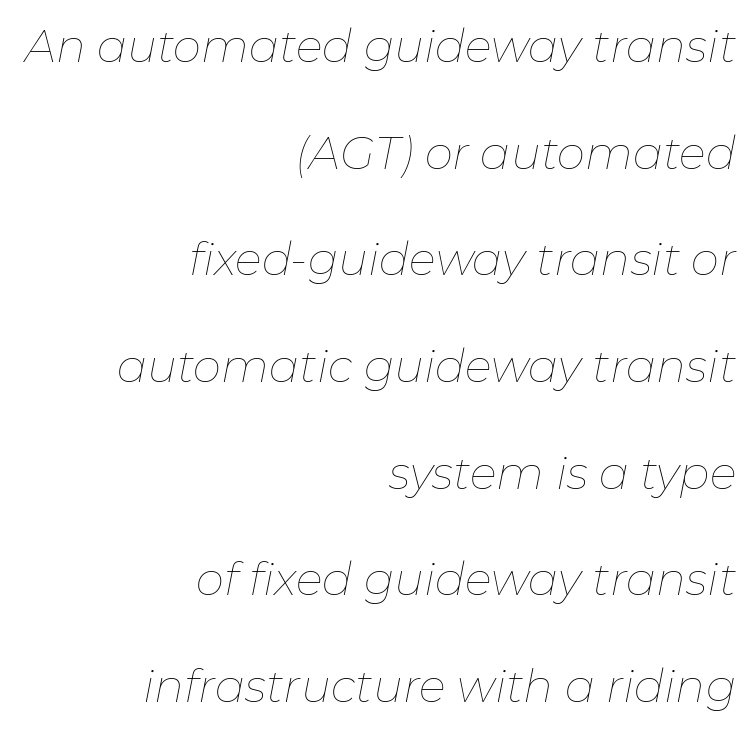
The image shows 45 px thin type, italic (leaning right); set right-aligned, loose line spacing (2.37x), normal letter spacing, not underlined; low stroke contrast and a medium x-height.
